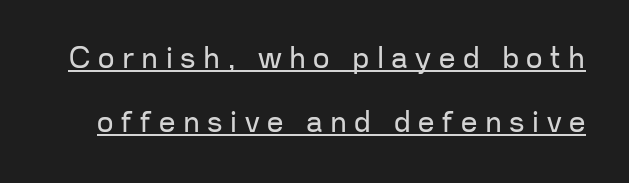
Character widths vary here, with narrow letters taking less room than wide ones. The type family on display is of the sans-serif kind. The weight would be labelled regular, book, light, or lighter still. Between one letter and the next there's a generous, obvious gap.
